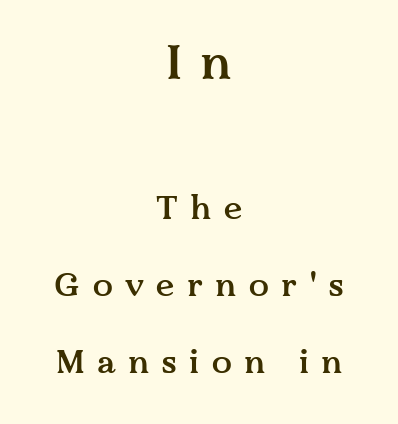
As a designer I'd log this as weight 600, semibold. Casual observation: everything's sitting right in the middle. Think of a printed novel: that variable character pitch is what you see here. Here the glyphs are tracked loosely, breaking word shapes into spaced letters. The typeface chosen for these lines features serifs. The axis of the letterforms is exactly vertical.
